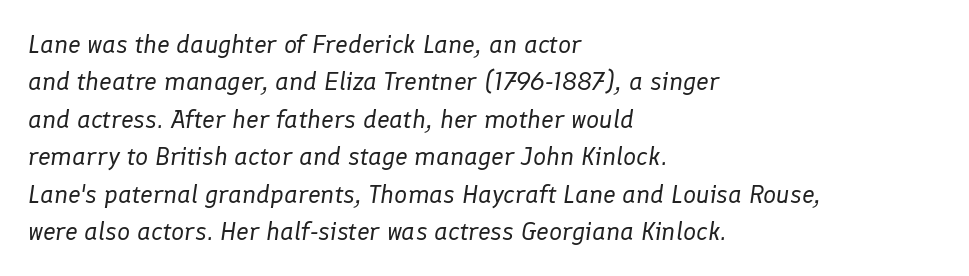
{"italic": "yes", "lean": "right", "slant_degrees": 8, "bold": "no", "underline": "no", "align": "left", "line_spacing": "normal", "line_spacing_ratio": 1.44, "letter_spacing": "normal", "letter_spacing_em": 0.0, "glyph_px": 26}
